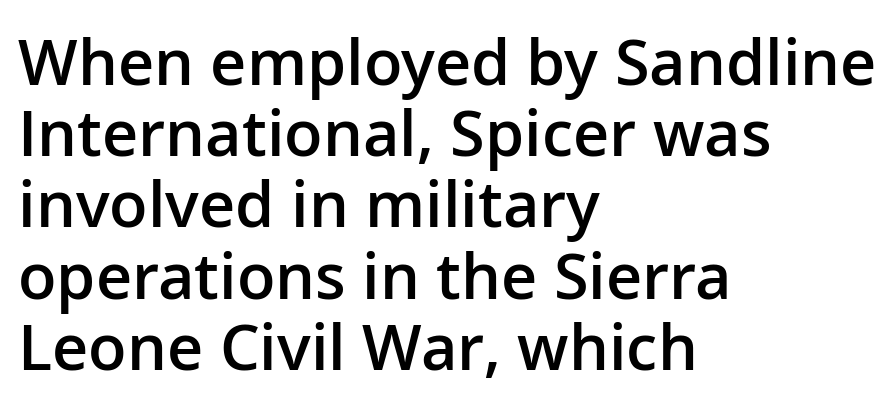
Q: Is the text bold? A: Semi-bold.
Q: Is the text italic (slanted)? A: No, it is upright.
Q: Is the typeface a serif or a sans-serif typeface? A: Sans-serif.
Q: Is the text underlined? A: No.
Q: How is the paragraph aligned? A: Left-aligned.
Q: Is the spacing between letters normal or unusually wide? A: Normal.
Q: Is the spacing between lines tight, normal or loose? A: Tight.
Q: Width (condensed, normal, or wide)? A: Normal.
Q: Stroke contrast? A: Low.
Q: x-height? A: Medium.
Q: Monospaced? A: No.
